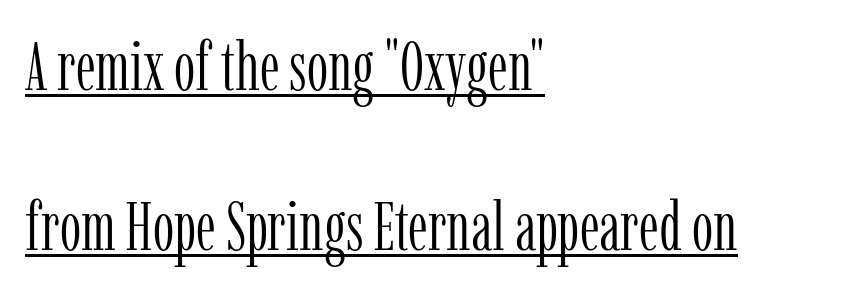
{"serif": "yes", "italic": "no", "bold": "no", "weight": "light", "width": "condensed", "stroke_contrast": "low", "x_height": "medium", "monospaced": "no", "underline": "yes", "align": "left", "line_spacing": "loose", "line_spacing_ratio": 2.36, "letter_spacing": "normal", "letter_spacing_em": 0.0, "glyph_px": 68}
